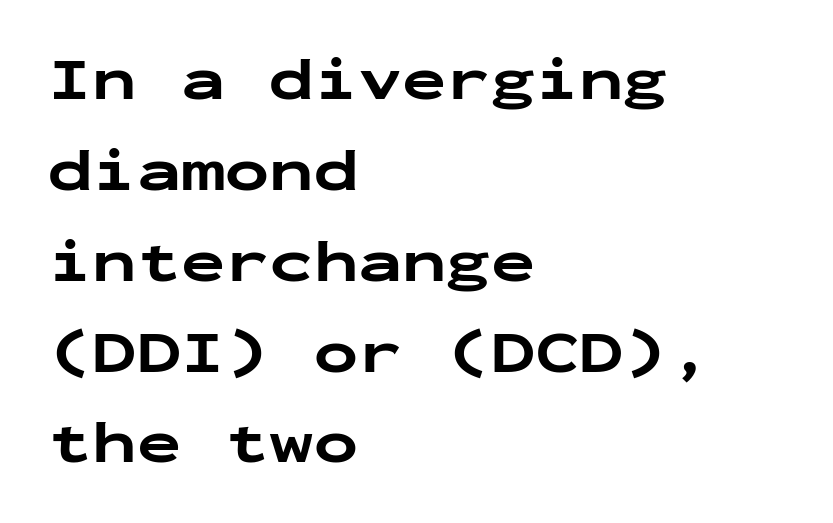
{"serif": "no", "italic": "no", "bold": "yes", "weight": "bold", "width": "wide", "stroke_contrast": "low", "x_height": "medium", "monospaced": "yes", "underline": "no", "align": "left", "line_spacing": "normal", "line_spacing_ratio": 1.54, "letter_spacing": "normal", "letter_spacing_em": 0.0, "glyph_px": 59}
